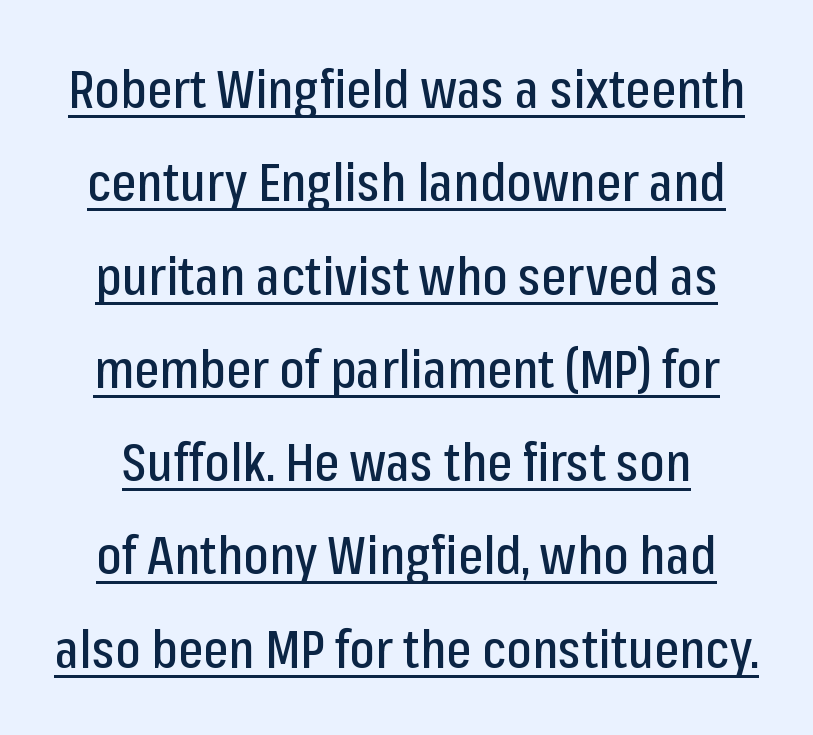
Q: Is the text italic (slanted)? A: No, it is upright.
Q: Is the typeface a serif or a sans-serif typeface? A: Sans-serif.
Q: Is the text underlined? A: Yes.
Q: Is the spacing between letters normal or unusually wide? A: Normal.
Q: Width (condensed, normal, or wide)? A: Condensed.
Q: Stroke contrast? A: Low.
Q: x-height? A: Medium.
Q: Monospaced? A: No.
